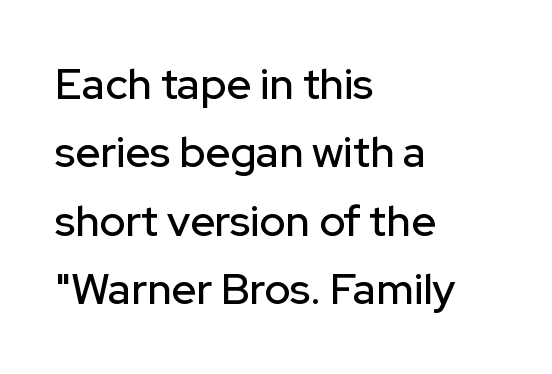
A clean baseline with only descenders dipping below it. Are there feet on the stems? There aren't — it's a sans. If you drew a ruler down the left edge, every line would touch it. Character widths vary here, with narrow letters taking less room than wide ones. Line spacing here is normal.
